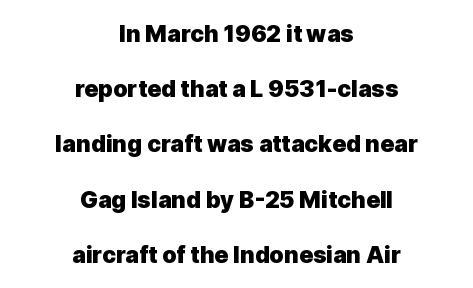
Q: Is the text bold? A: Yes.
Q: Is the text italic (slanted)? A: No, it is upright.
Q: Is the text underlined? A: No.
Q: How is the paragraph aligned? A: Centered.
Q: Is the spacing between letters normal or unusually wide? A: Normal.
Q: Is the spacing between lines tight, normal or loose? A: Loose.
